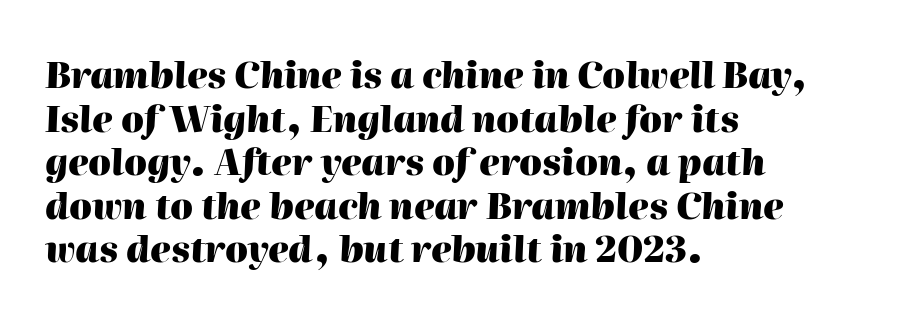
Q: Is the text bold? A: Yes.
Q: Is the text italic (slanted)? A: Yes, it leans right by about 2 degrees.
Q: Is the text underlined? A: No.
Q: How is the paragraph aligned? A: Left-aligned.
Q: Is the spacing between letters normal or unusually wide? A: Normal.
Q: Width (condensed, normal, or wide)? A: Normal.
Q: Stroke contrast? A: High.
Q: x-height? A: Medium.
Q: Monospaced? A: No.
